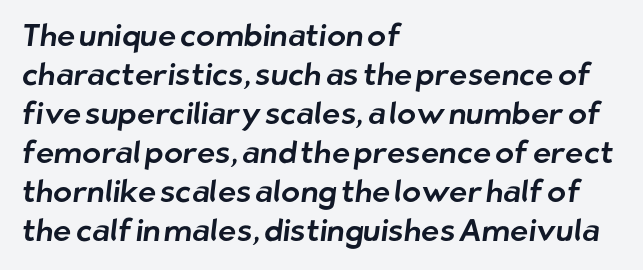
The image shows 31 px sans-serif type; set left-aligned, normal line spacing (1.26x), normal letter spacing, not underlined; low stroke contrast and a medium x-height.
